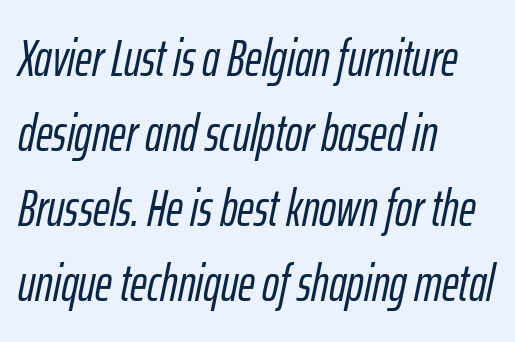
{"italic": "yes", "lean": "right", "slant_degrees": 12, "width": "condensed", "stroke_contrast": "low", "x_height": "medium", "monospaced": "no", "underline": "no", "align": "left", "line_spacing": "normal", "line_spacing_ratio": 1.47, "letter_spacing": "normal", "letter_spacing_em": 0.0, "glyph_px": 51}
